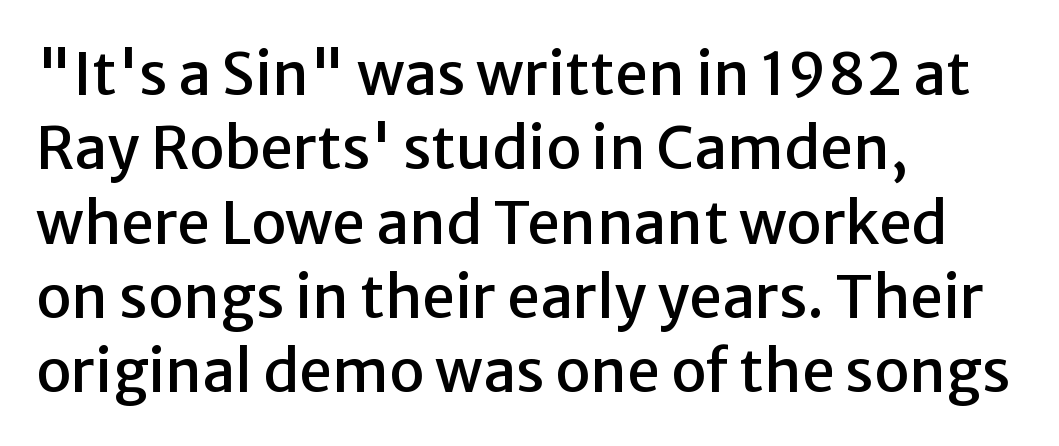
Line spacing here is normal. A sans-serif font was chosen for this passage. Is this a fixed-width face? No — the glyphs have proportional, varying widths. A classic flush-left, rag-right setting is used for this passage. The font's upright variant was chosen for this text. Standard letterfit; no display-style spreading of the glyphs.
